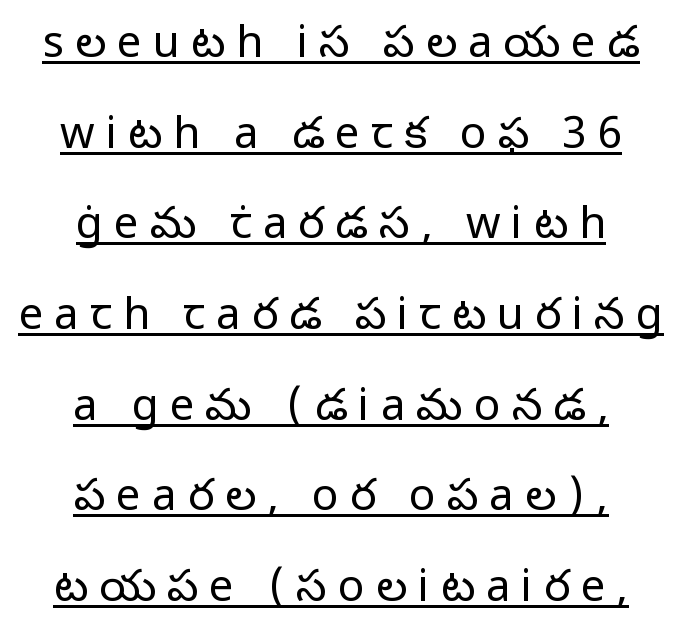
{"serif": "no", "italic": "no", "bold": "no", "weight": "regular", "width": "normal", "stroke_contrast": "low", "x_height": "medium", "monospaced": "no", "underline": "yes", "align": "center", "line_spacing": "loose", "line_spacing_ratio": 2.06, "letter_spacing": "wide", "letter_spacing_em": 0.25, "glyph_px": 44}
